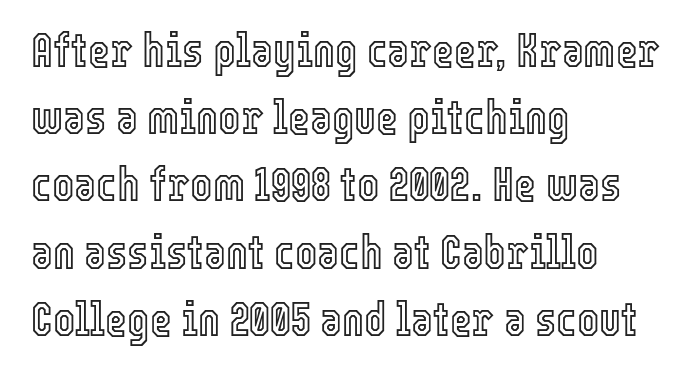
This rendering leaves character spacing at its baseline value. If you measured baseline to baseline, you'd find a middling distance. The passage shown is not underscored anywhere. Nope, not italic — everything's standing straight.
